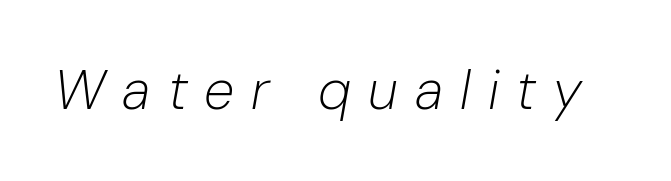
{"italic": "yes", "lean": "right", "slant_degrees": 10, "bold": "no", "weight": "light", "width": "normal", "stroke_contrast": "low", "x_height": "medium", "monospaced": "no", "underline": "no", "letter_spacing": "wide", "letter_spacing_em": 0.31, "glyph_px": 55}
